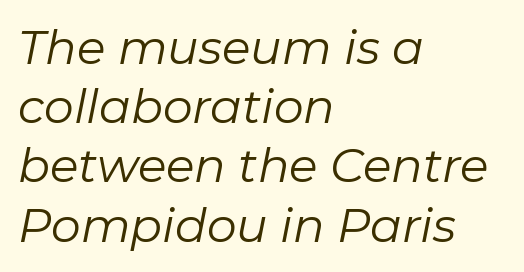
The image shows 47 px regular-weight type, italic (leaning right); set left-aligned, normal line spacing (1.26x), normal letter spacing, not underlined; low stroke contrast and a medium x-height.
